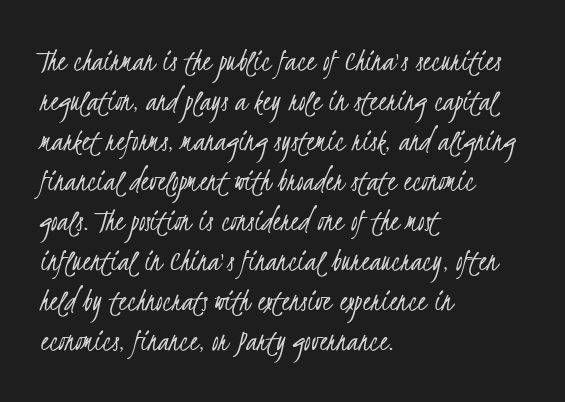
{"serif": "no", "bold": "no", "weight": "light", "width": "condensed", "stroke_contrast": "low", "x_height": "small", "monospaced": "no", "underline": "no", "align": "left", "line_spacing_ratio": 1.21, "letter_spacing": "normal", "letter_spacing_em": 0.0, "glyph_px": 33}
